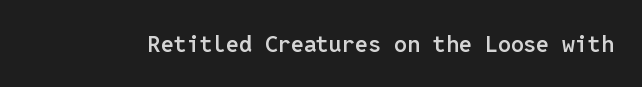
The image shows 23 px text type, upright; set normal letter spacing, not underlined.
